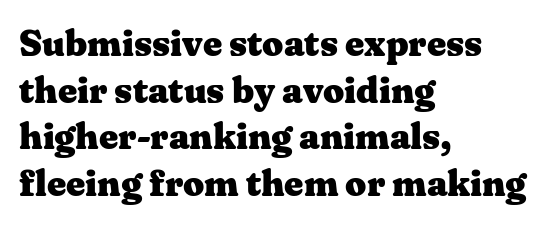
Q: Is the text bold? A: Yes.
Q: Is the text italic (slanted)? A: No, it is upright.
Q: Is the typeface a serif or a sans-serif typeface? A: Serif.
Q: Is the text underlined? A: No.
Q: How is the paragraph aligned? A: Left-aligned.
Q: Is the spacing between letters normal or unusually wide? A: Normal.
Q: Is the spacing between lines tight, normal or loose? A: Normal.
Q: Width (condensed, normal, or wide)? A: Wide.
Q: Stroke contrast? A: Medium.
Q: x-height? A: Medium.
Q: Monospaced? A: No.
